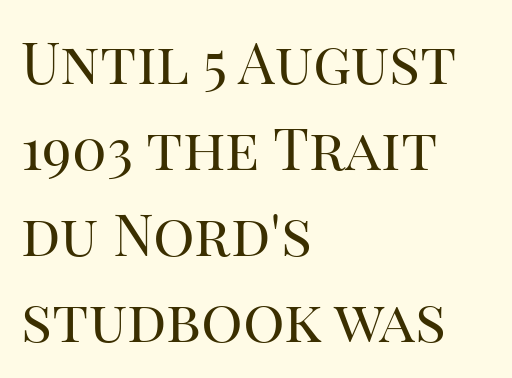
{"serif": "yes", "italic": "no", "bold": "no", "weight": "regular", "width": "normal", "stroke_contrast": "high", "x_height": "large", "monospaced": "no", "underline": "no", "align": "left", "line_spacing": "normal", "line_spacing_ratio": 1.48, "letter_spacing": "normal", "letter_spacing_em": 0.0, "glyph_px": 58}
